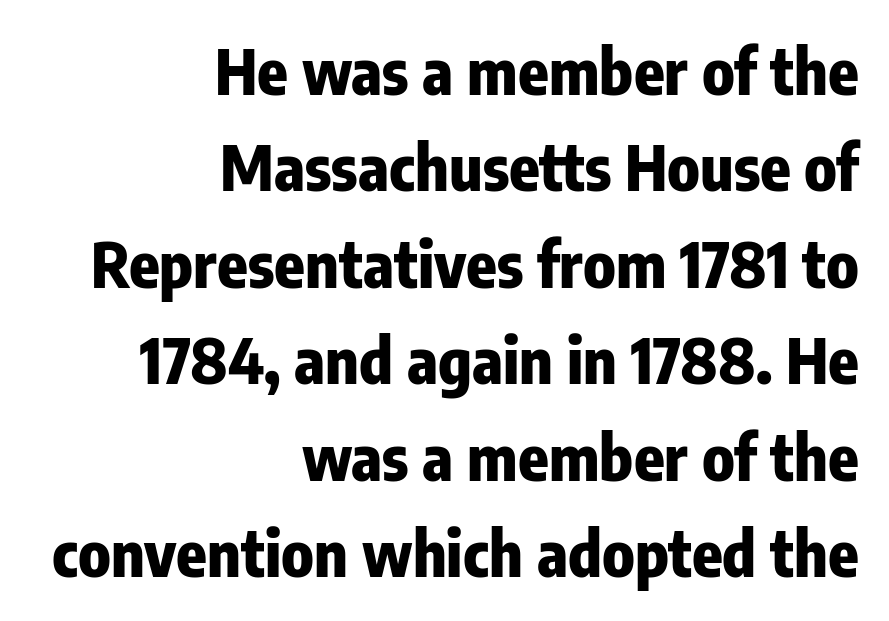
Letter spacing: default. The strip under each line holds only bare page. Horizontal alignment here is rightward, an uncommon choice for prose. Grotesque or geometric, the face here clearly has no serifs.
